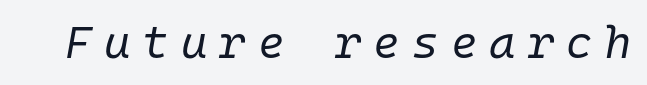
The image shows 45 px regular-weight type, italic (leaning right), monospaced; set unusually wide letter spacing (+0.27 em), not underlined; low stroke contrast and a medium x-height.
